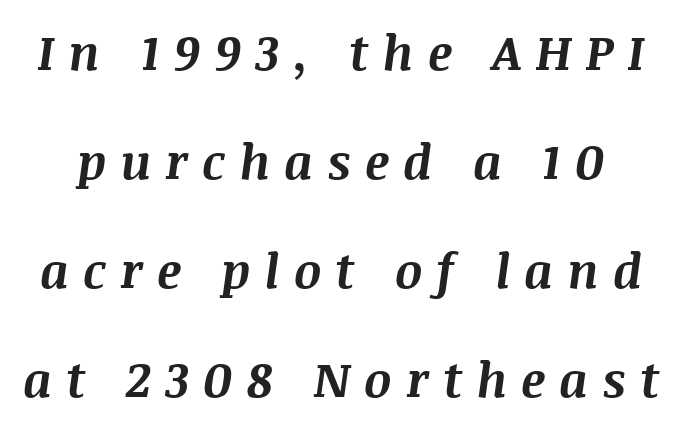
Q: Is the text bold? A: Yes.
Q: Is the text italic (slanted)? A: Yes, it leans right by about 8 degrees.
Q: Is the text underlined? A: No.
Q: Is the spacing between letters normal or unusually wide? A: Unusually wide.
Q: Is the spacing between lines tight, normal or loose? A: Loose.
Q: Width (condensed, normal, or wide)? A: Normal.
Q: Stroke contrast? A: Medium.
Q: x-height? A: Large.
Q: Monospaced? A: No.
